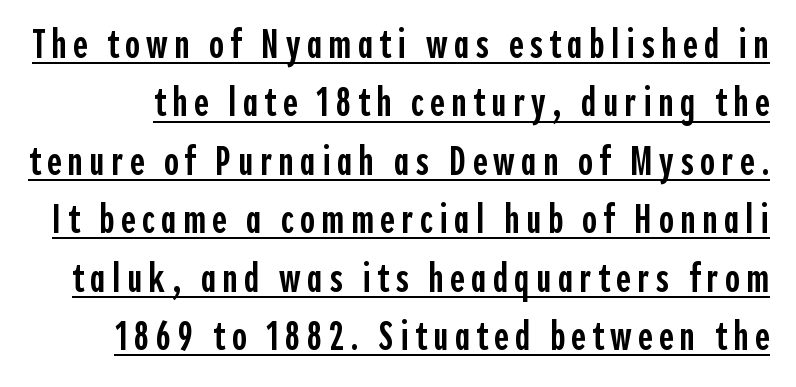
{"serif": "no", "italic": "no", "bold": "semi", "weight": "semibold", "width": "condensed", "x_height": "medium", "monospaced": "no", "underline": "yes", "line_spacing": "normal", "line_spacing_ratio": 1.46, "glyph_px": 40}
